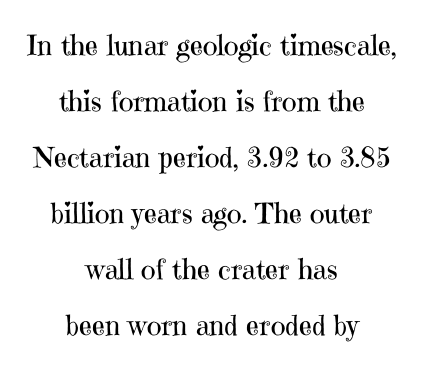
The image shows 28 px regular-weight serif type, upright; set centered, loose line spacing (2.0x), normal letter spacing, not underlined; high stroke contrast and a medium x-height.
